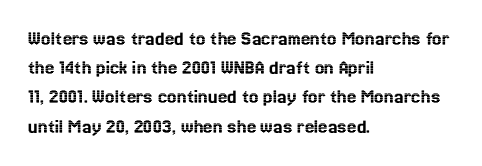
Each word holds together tightly as a unit, with standard inter-letter gaps. Left-aligned paragraph, ragged on the right. The vertical gap from one line to the next is medium. Nope, not italic — everything's standing straight. Check the space under the baseline: it is left empty.
